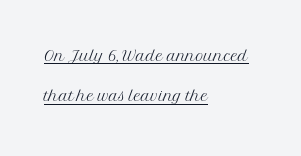
Caption: lettering with a line underneath. Does the copy run flush right? No — it runs flush left. Stems here are at most as thick as an everyday book face.
